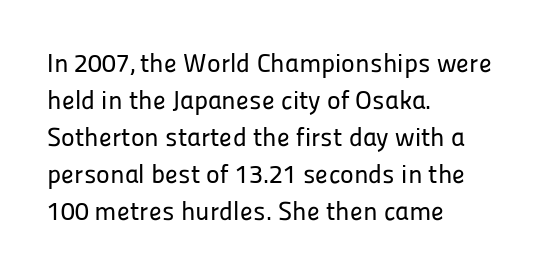
The image shows 26 px text type, upright; set left-aligned, normal line spacing (1.42x), normal letter spacing, not underlined.
